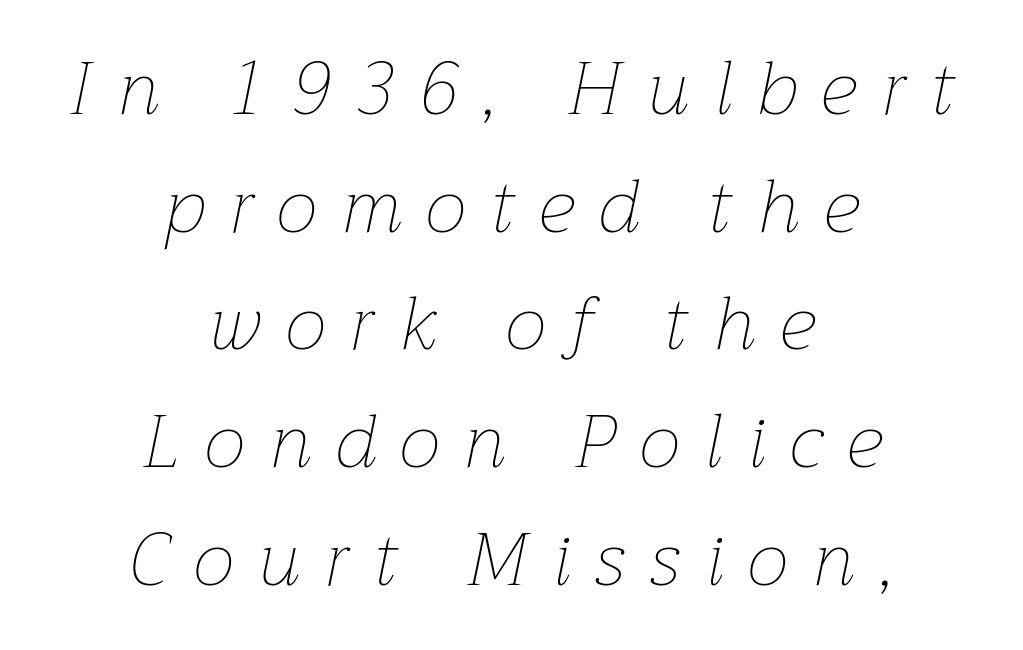
Q: Is the text bold? A: No.
Q: Is the text italic (slanted)? A: Yes, it leans right by about 12 degrees.
Q: Is the text underlined? A: No.
Q: How is the paragraph aligned? A: Centered.
Q: Is the spacing between letters normal or unusually wide? A: Unusually wide.
Q: Is the spacing between lines tight, normal or loose? A: Normal.
Q: Width (condensed, normal, or wide)? A: Normal.
Q: Stroke contrast? A: Low.
Q: x-height? A: Medium.
Q: Monospaced? A: No.
